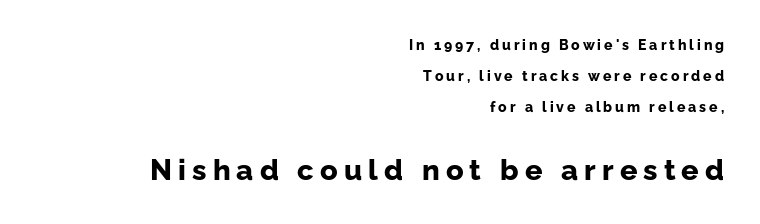
{"serif": "no", "italic": "no", "bold": "yes", "weight": "bold", "width": "normal", "stroke_contrast": "low", "x_height": "medium", "monospaced": "no", "underline": "no", "align": "right", "line_spacing": "loose", "line_spacing_ratio": 2.22, "letter_spacing": "wide", "letter_spacing_em": 0.21, "larger_block": "second", "size_ratio": 2.07, "glyph_px": 29}
